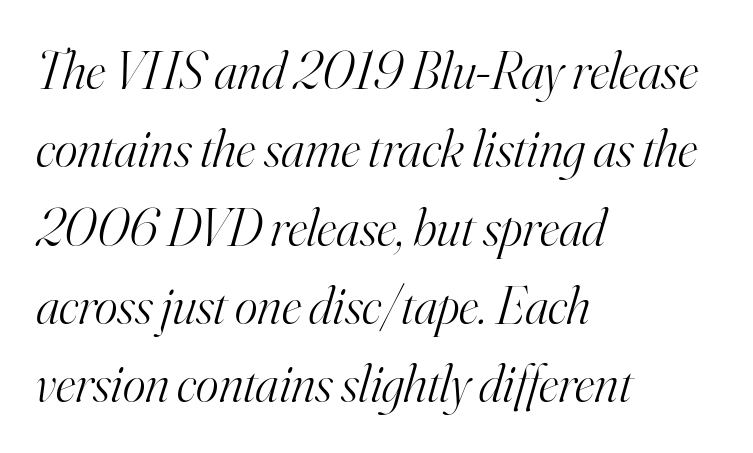
Only glyphs here, with clear space below each row. Heft: none added — not bold. Reading down the column, the eye jumps a familiar distance to each next line. Do the characters align in a grid? No, the font is proportional. This sample uses a serif face. The axis of the letterforms is tilted away from vertical.
